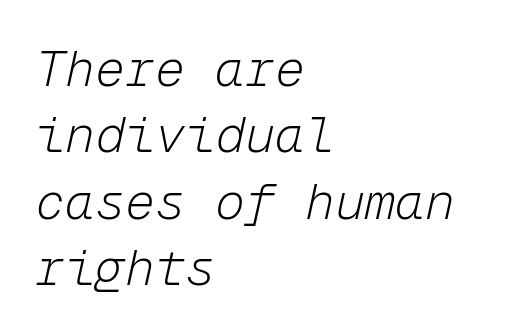
A typesetter would call this monospace, since all characters share one set width. There's an unmistakable incline to the writing here. If you measured baseline to baseline, you'd find a middling distance. The letters look calm and open, with moderate or lighter stems.
